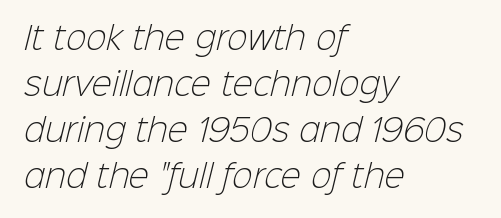
Q: Is the text bold? A: No.
Q: Is the typeface a serif or a sans-serif typeface? A: Sans-serif.
Q: Is the text underlined? A: No.
Q: How is the paragraph aligned? A: Left-aligned.
Q: Is the spacing between letters normal or unusually wide? A: Normal.
Q: Is the spacing between lines tight, normal or loose? A: Normal.
Q: Width (condensed, normal, or wide)? A: Normal.
Q: Stroke contrast? A: Low.
Q: x-height? A: Medium.
Q: Monospaced? A: No.
